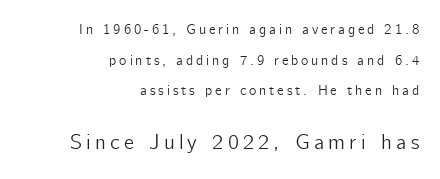
The image shows 21 px text type, upright; set right-aligned, loose line spacing (2.18x), unusually wide letter spacing (+0.2 em), not underlined; the second (bottom) block is 1.5x larger.
